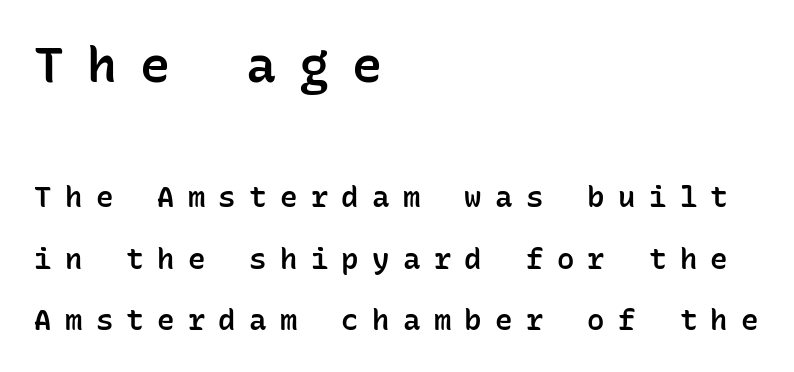
Q: Is the text bold? A: Semi-bold.
Q: Is the text italic (slanted)? A: No, it is upright.
Q: Is the typeface a serif or a sans-serif typeface? A: Sans-serif.
Q: Is the text underlined? A: No.
Q: How is the paragraph aligned? A: Left-aligned.
Q: Is the spacing between letters normal or unusually wide? A: Unusually wide.
Q: Is the spacing between lines tight, normal or loose? A: Loose.
Q: Which block of text is set in a larger size, the first (top) or the second (bottom)? A: The first (top) one.
Q: Width (condensed, normal, or wide)? A: Normal.
Q: Stroke contrast? A: Low.
Q: x-height? A: Medium.
Q: Monospaced? A: Yes.
